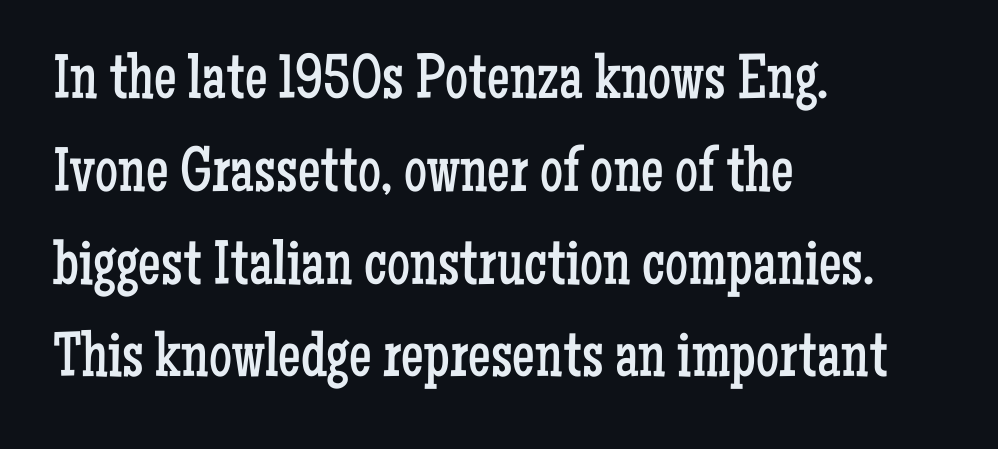
{"serif": "yes", "italic": "no", "bold": "no", "weight": "regular", "width": "condensed", "stroke_contrast": "low", "x_height": "medium", "monospaced": "no", "underline": "no", "align": "left", "line_spacing": "normal", "line_spacing_ratio": 1.45, "letter_spacing": "normal", "letter_spacing_em": 0.0, "glyph_px": 64}
